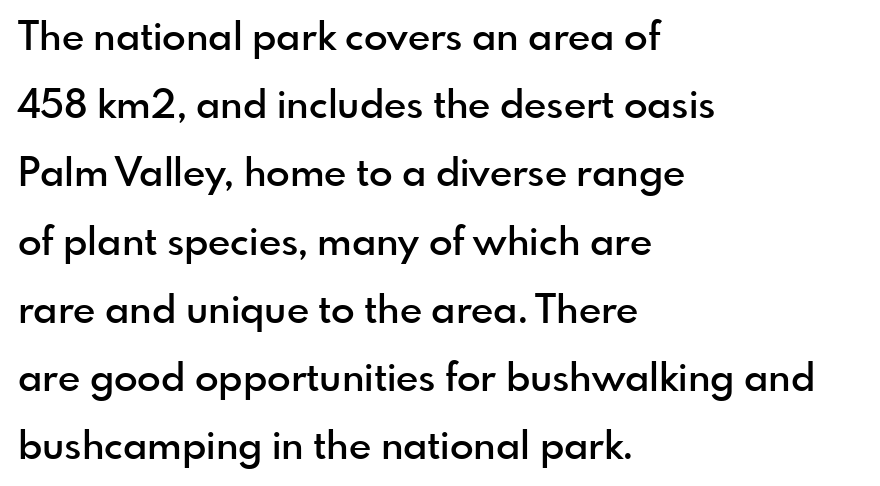
Q: Is the text bold? A: Semi-bold.
Q: Is the text italic (slanted)? A: No, it is upright.
Q: Is the typeface a serif or a sans-serif typeface? A: Sans-serif.
Q: Is the text underlined? A: No.
Q: How is the paragraph aligned? A: Left-aligned.
Q: Is the spacing between letters normal or unusually wide? A: Normal.
Q: Width (condensed, normal, or wide)? A: Normal.
Q: x-height? A: Small.
Q: Monospaced? A: No.
